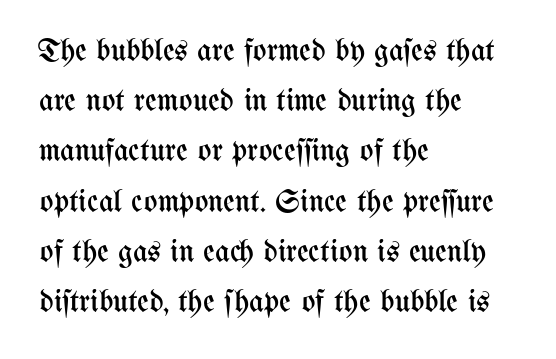
The image shows 32 px regular-weight, condensed type, upright; set left-aligned, normal line spacing (1.57x), normal letter spacing, not underlined; medium stroke contrast and a medium x-height.
